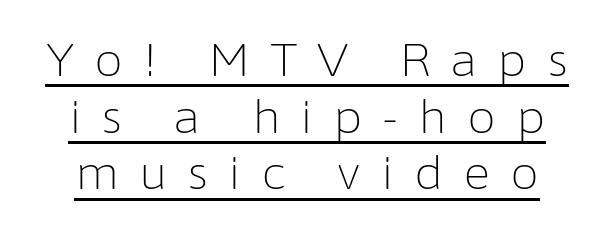
Q: Is the text bold? A: No.
Q: Is the text italic (slanted)? A: No, it is upright.
Q: Is the typeface a serif or a sans-serif typeface? A: Sans-serif.
Q: Is the text underlined? A: Yes.
Q: Is the spacing between letters normal or unusually wide? A: Unusually wide.
Q: Width (condensed, normal, or wide)? A: Normal.
Q: Stroke contrast? A: Low.
Q: x-height? A: Medium.
Q: Monospaced? A: No.
